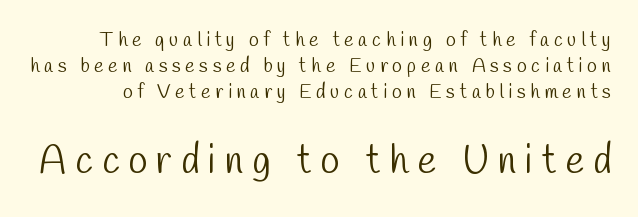
The image shows 39 px light, condensed sans-serif type; set normal line spacing (1.3x), unusually wide letter spacing (+0.23 em), not underlined; the second (bottom) block is 1.95x larger; low stroke contrast and a medium x-height.
